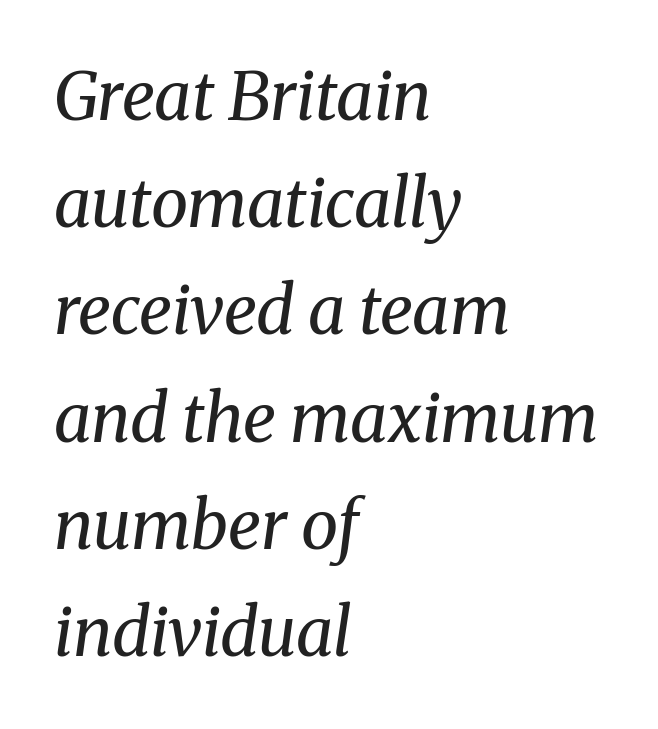
Q: Is the text bold? A: No.
Q: Is the text italic (slanted)? A: Yes, it leans right by about 8 degrees.
Q: Is the typeface a serif or a sans-serif typeface? A: Serif.
Q: Is the text underlined? A: No.
Q: How is the paragraph aligned? A: Left-aligned.
Q: Is the spacing between letters normal or unusually wide? A: Normal.
Q: Is the spacing between lines tight, normal or loose? A: Normal.
Q: Width (condensed, normal, or wide)? A: Normal.
Q: Stroke contrast? A: Medium.
Q: x-height? A: Medium.
Q: Monospaced? A: No.
